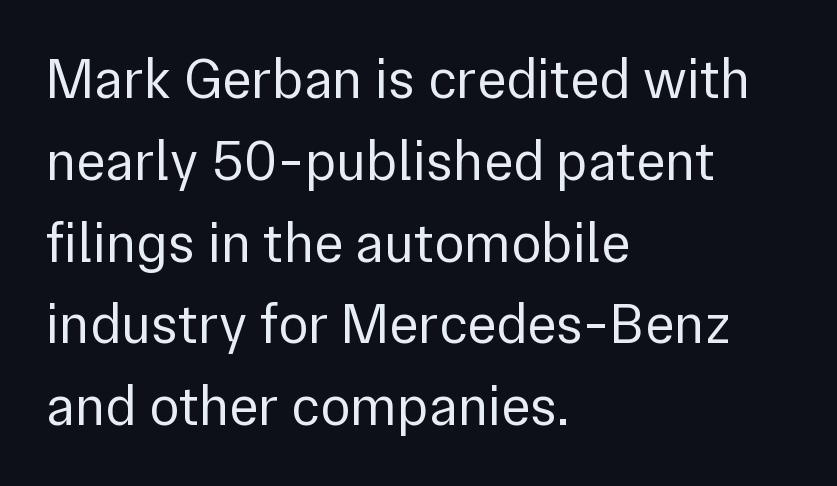
Rendered with straight, roman letterforms. No chunkiness to these letters — they're not bold. One glance says typical: line gaps are just what's usual. Descender tails drop into unmarked territory.
